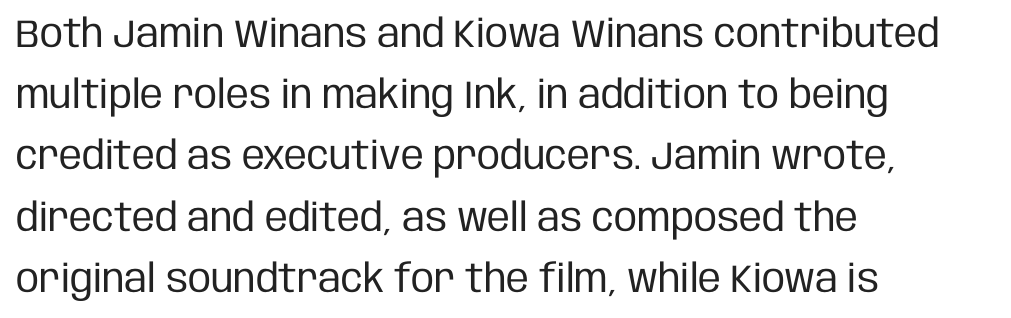
Q: Is the text bold? A: No.
Q: Is the text italic (slanted)? A: No, it is upright.
Q: Is the typeface a serif or a sans-serif typeface? A: Sans-serif.
Q: Is the text underlined? A: No.
Q: How is the paragraph aligned? A: Left-aligned.
Q: Is the spacing between letters normal or unusually wide? A: Normal.
Q: Is the spacing between lines tight, normal or loose? A: Normal.
Q: Width (condensed, normal, or wide)? A: Condensed.
Q: Stroke contrast? A: Low.
Q: x-height? A: Large.
Q: Monospaced? A: No.
